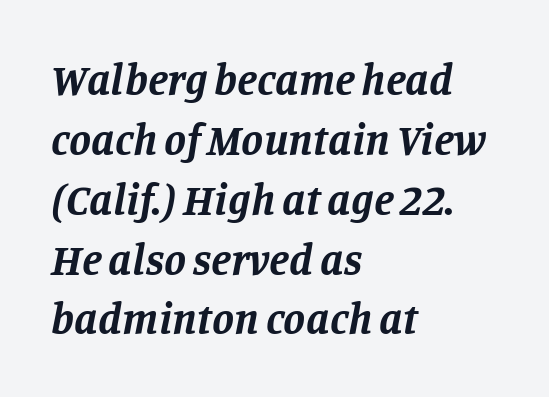
Q: Is the text bold? A: Yes.
Q: Is the text italic (slanted)? A: Yes, it leans right by about 11 degrees.
Q: Is the typeface a serif or a sans-serif typeface? A: Serif.
Q: Is the text underlined? A: No.
Q: How is the paragraph aligned? A: Left-aligned.
Q: Is the spacing between letters normal or unusually wide? A: Normal.
Q: Is the spacing between lines tight, normal or loose? A: Normal.
Q: Width (condensed, normal, or wide)? A: Normal.
Q: Stroke contrast? A: Low.
Q: x-height? A: Large.
Q: Monospaced? A: No.
